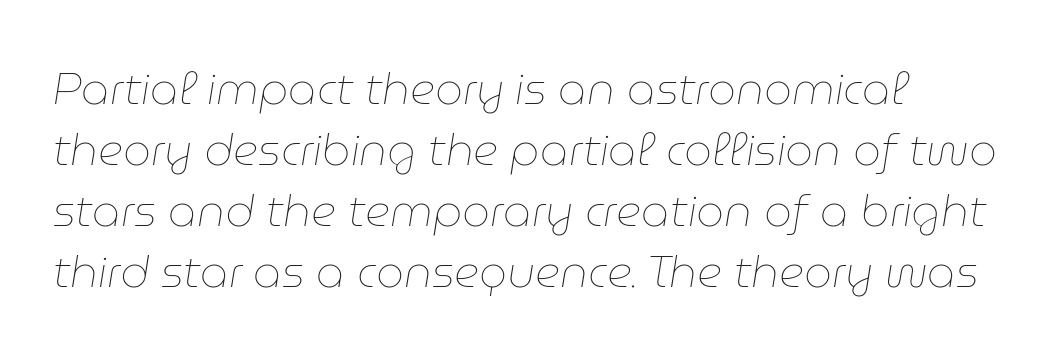
The image shows 44 px thin type, italic (leaning right); set left-aligned, normal line spacing (1.39x), normal letter spacing, not underlined; low stroke contrast and a medium x-height.
